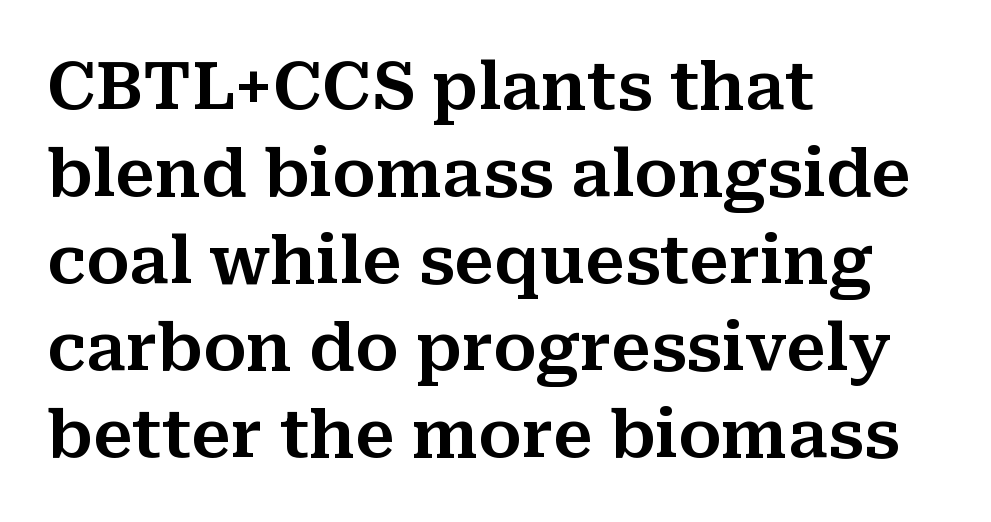
{"serif": "yes", "italic": "no", "width": "normal", "stroke_contrast": "medium", "x_height": "medium", "monospaced": "no", "underline": "no", "align": "left", "line_spacing": "normal", "line_spacing_ratio": 1.32, "letter_spacing": "normal", "letter_spacing_em": 0.0, "glyph_px": 66}
